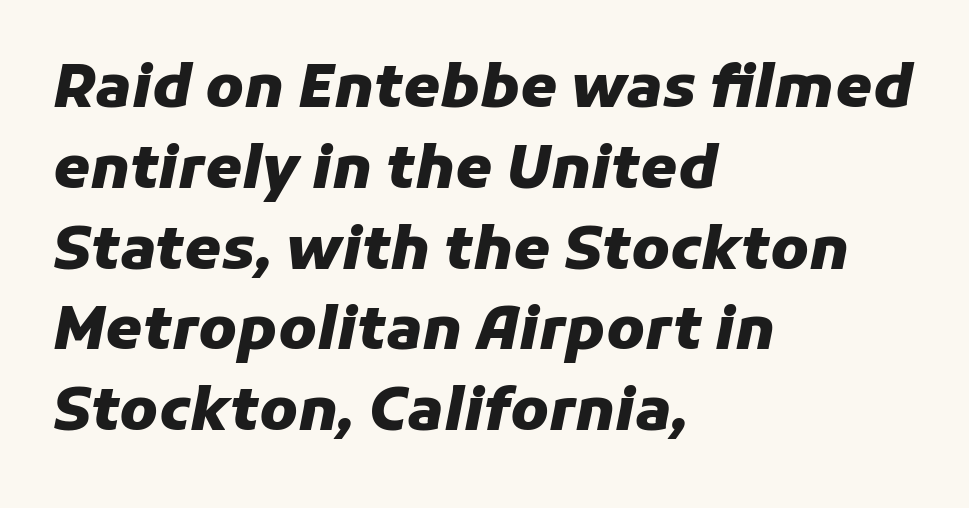
The image shows 59 px heavy type, italic (leaning right); set left-aligned, normal line spacing (1.37x), normal letter spacing, not underlined; low stroke contrast and a medium x-height.
